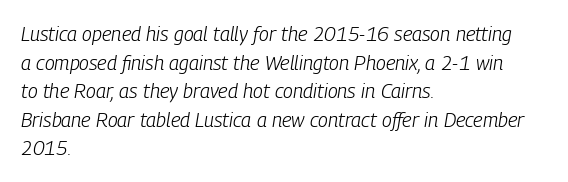
The image shows 20 px text type, italic (leaning right); set left-aligned, normal line spacing (1.43x), normal letter spacing, not underlined.
